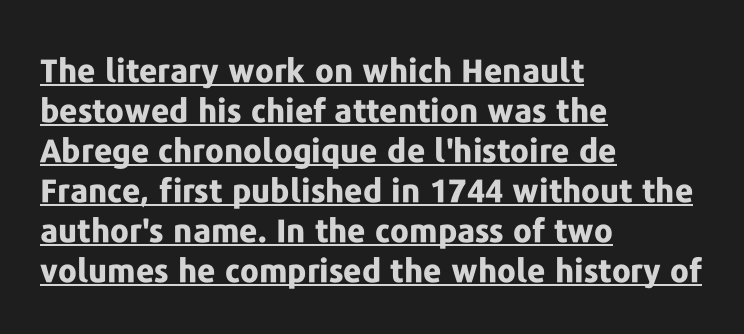
The image shows 32 px bold sans-serif type, upright; set left-aligned, normal line spacing (1.25x), normal letter spacing, underlined; low stroke contrast and a medium x-height.
